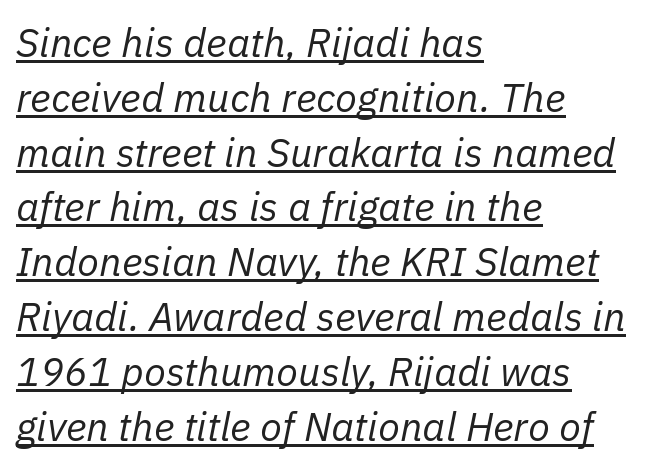
Q: Is the text bold? A: No.
Q: Is the text italic (slanted)? A: Yes, it leans right by about 11 degrees.
Q: Is the text underlined? A: Yes.
Q: How is the paragraph aligned? A: Left-aligned.
Q: Is the spacing between letters normal or unusually wide? A: Normal.
Q: Is the spacing between lines tight, normal or loose? A: Normal.
Q: Width (condensed, normal, or wide)? A: Normal.
Q: Stroke contrast? A: Low.
Q: x-height? A: Medium.
Q: Monospaced? A: No.
